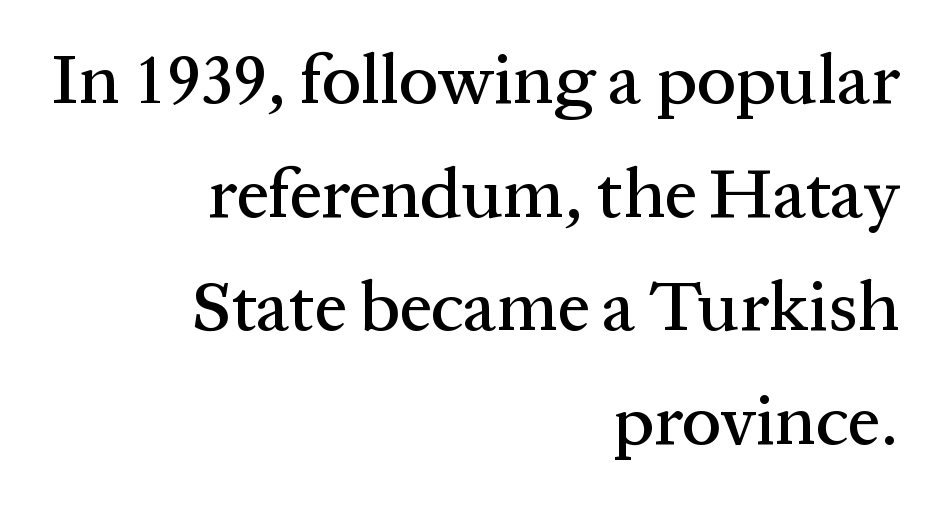
Nothing unusual about the tracking: characters are spaced as the font intends. Line spacing here is normal. Character widths vary here, with narrow letters taking less room than wide ones. Does the lettering tilt? It doesn't — this is upright. Words float on clear page, feet unadorned. Are there feet on the stems? There are — it's a serif.
